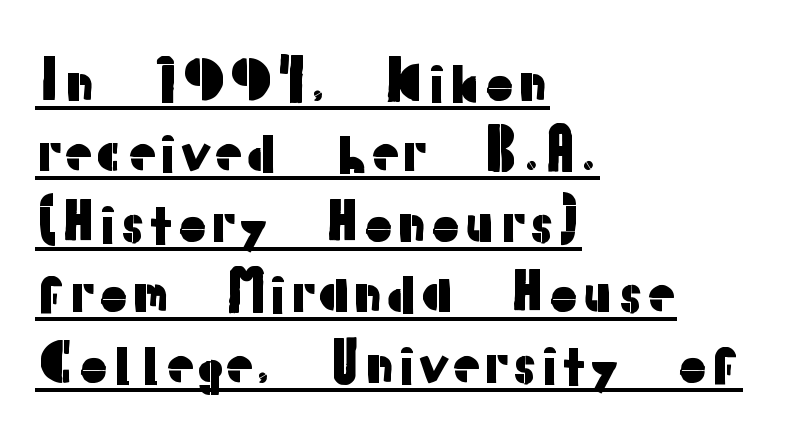
Q: Is the text italic (slanted)? A: No, it is upright.
Q: Is the typeface a serif or a sans-serif typeface? A: Sans-serif.
Q: Is the text underlined? A: Yes.
Q: How is the paragraph aligned? A: Left-aligned.
Q: Is the spacing between letters normal or unusually wide? A: Normal.
Q: Is the spacing between lines tight, normal or loose? A: Normal.
Q: Width (condensed, normal, or wide)? A: Normal.
Q: Stroke contrast? A: Low.
Q: x-height? A: Medium.
Q: Monospaced? A: No.
